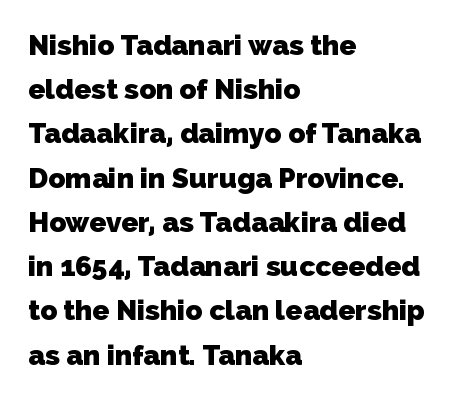
The image shows 28 px heavy sans-serif type; set left-aligned, normal line spacing (1.58x), normal letter spacing, not underlined; low stroke contrast and a medium x-height.
